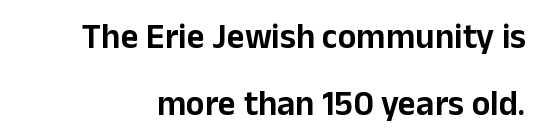
Underlining? Definitely not there. Regarding leading, the lines here are spaced well apart. You could call the tracking neutral — neither tight nor loose. Think of a printed novel: that variable character pitch is what you see here. Posture: straight, roman, zero tilt.
